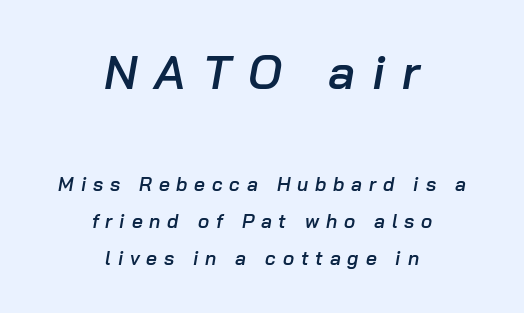
{"italic": "yes", "lean": "right", "slant_degrees": 10, "bold": "semi", "weight": "semibold", "width": "normal", "stroke_contrast": "low", "x_height": "medium", "monospaced": "no", "underline": "no", "align": "center", "line_spacing": "loose", "line_spacing_ratio": 1.96, "letter_spacing": "wide", "letter_spacing_em": 0.36, "larger_block": "first", "size_ratio": 2.47, "glyph_px": 47}
